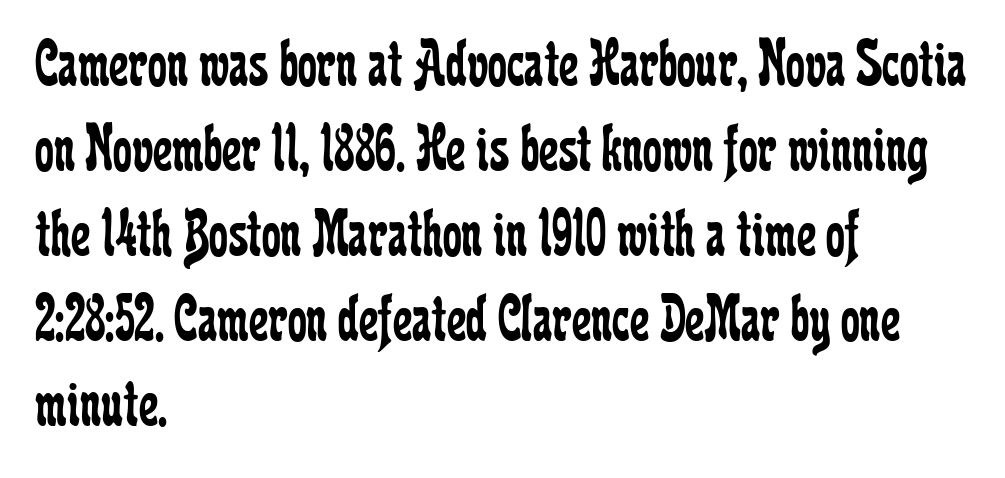
{"serif": "yes", "italic": "no", "bold": "no", "weight": "regular", "width": "condensed", "stroke_contrast": "low", "x_height": "medium", "monospaced": "no", "underline": "no", "align": "left", "line_spacing": "normal", "line_spacing_ratio": 1.25, "letter_spacing": "normal", "letter_spacing_em": 0.0, "glyph_px": 68}
